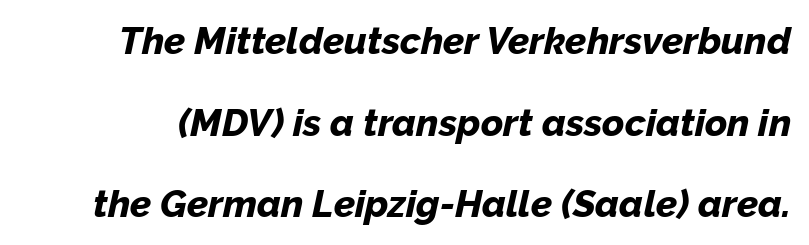
{"italic": "yes", "lean": "right", "slant_degrees": 12, "bold": "yes", "weight": "bold", "width": "normal", "stroke_contrast": "low", "x_height": "medium", "monospaced": "no", "underline": "no", "line_spacing": "loose", "line_spacing_ratio": 2.15, "letter_spacing": "normal", "letter_spacing_em": 0.0, "glyph_px": 38}
